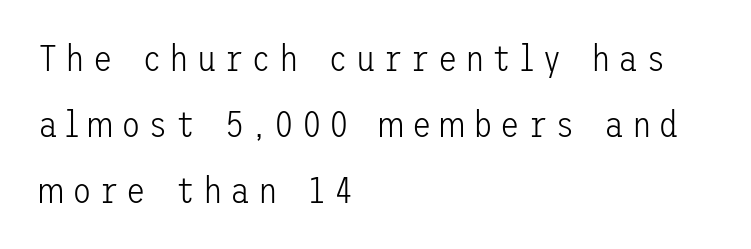
In CSS terms this would be text-align: left. Anything drawn beneath the words? Only blank space. Upright lettering throughout. Each stroke keeps to a modest, everyday thickness or less. Does extra space separate the letters? Yes, quite a lot of it. Stroke terminals: plain, sans-serif.
